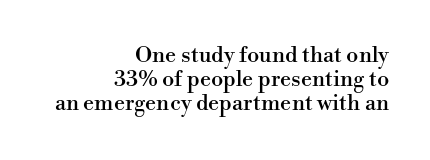
The text block is weighted toward the right margin, trailing off unevenly leftward. There is no visible air inserted between adjacent glyphs. A typesetter would call this leading minimal, almost set solid. Nope, not italic — everything's standing straight. Descenders are the only things crossing below the line.
